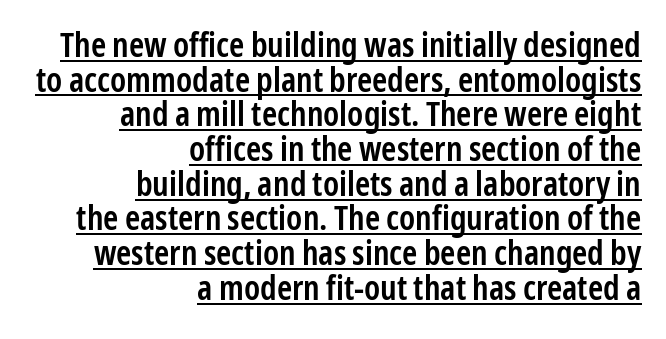
Observe the ordinary spacing: letters are neighbours, not strangers. Note the varied advance widths — an 'i' is clearly narrower than an 'm'. Each glyph is drawn with semibold strokes, heavier than normal yet not fully bold. In designer terms, the underline attribute is active on this setting.
